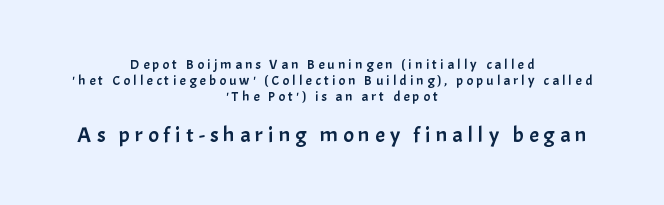
Q: Is the text italic (slanted)? A: No, it is upright.
Q: Is the text underlined? A: No.
Q: How is the paragraph aligned? A: Centered.
Q: Is the spacing between letters normal or unusually wide? A: Unusually wide.
Q: Is the spacing between lines tight, normal or loose? A: Tight.
Q: Which block of text is set in a larger size, the first (top) or the second (bottom)? A: The second (bottom) one.
